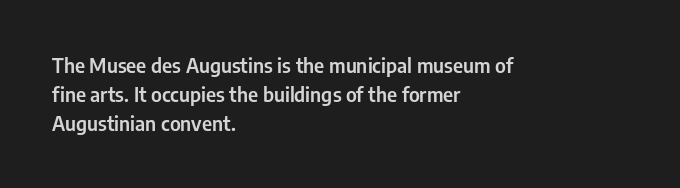
{"italic": "no", "underline": "no", "align": "left", "line_spacing": "normal", "line_spacing_ratio": 1.44, "letter_spacing": "normal", "letter_spacing_em": 0.0, "glyph_px": 20}
